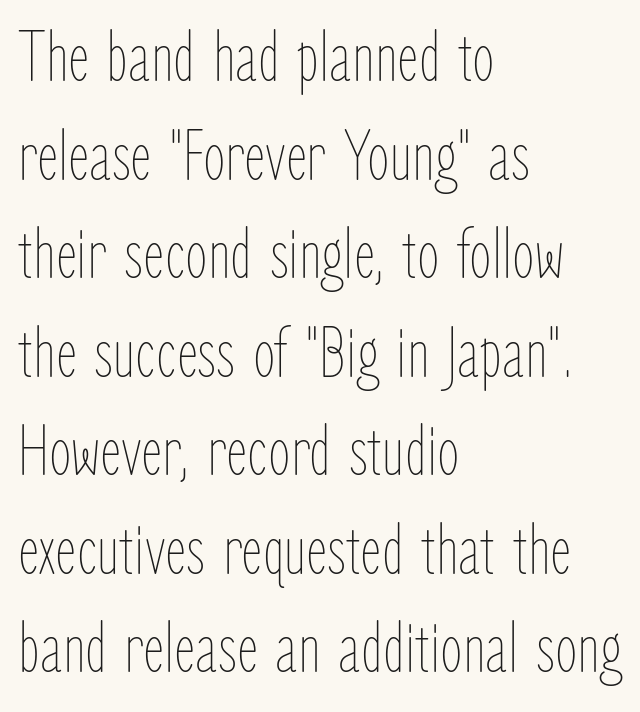
Q: Is the text bold? A: No.
Q: Is the text italic (slanted)? A: No, it is upright.
Q: Is the text underlined? A: No.
Q: How is the paragraph aligned? A: Left-aligned.
Q: Is the spacing between letters normal or unusually wide? A: Normal.
Q: Is the spacing between lines tight, normal or loose? A: Normal.
Q: Width (condensed, normal, or wide)? A: Condensed.
Q: Stroke contrast? A: Low.
Q: x-height? A: Medium.
Q: Monospaced? A: No.
